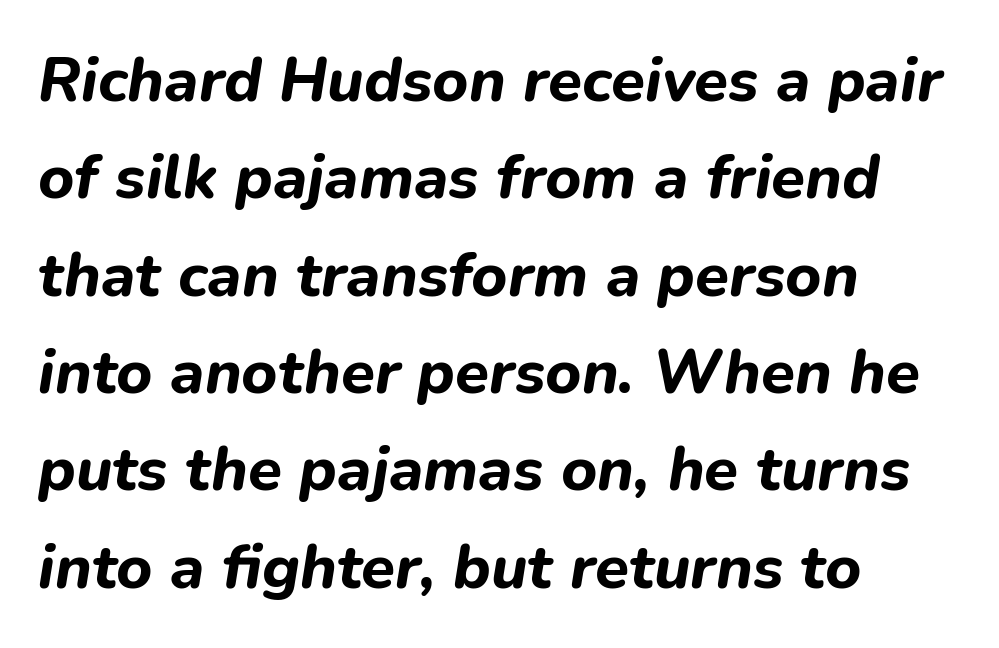
The vertical gap from one line to the next is medium. The words here are not underlined. The lines are quadded left. The lettering tilts uniformly, giving the passage an italic look.
